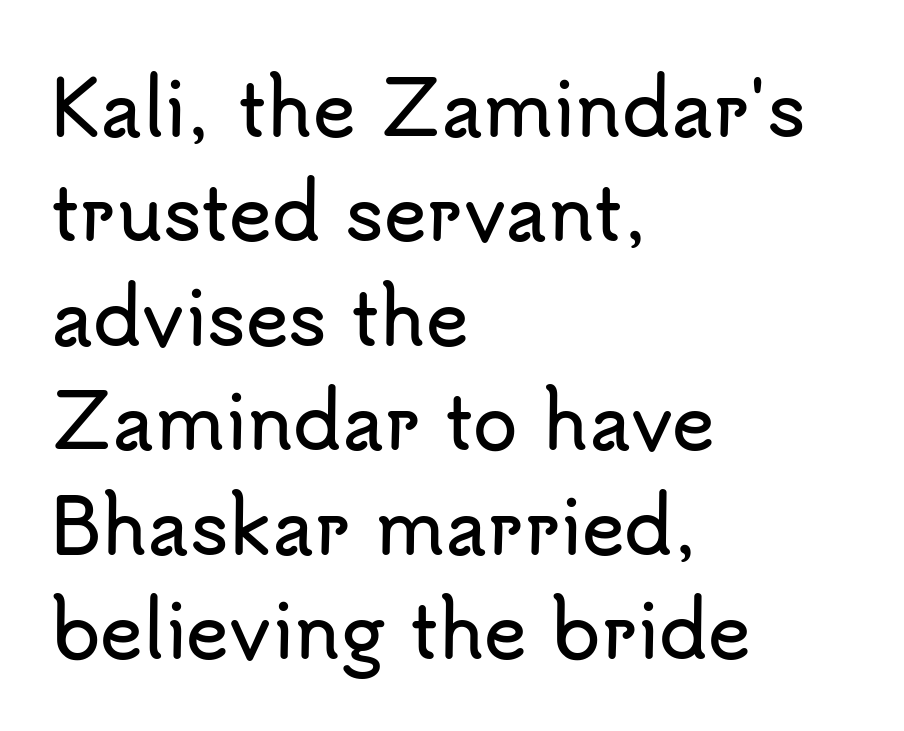
Q: Is the text italic (slanted)? A: No, it is upright.
Q: Is the typeface a serif or a sans-serif typeface? A: Sans-serif.
Q: Is the text underlined? A: No.
Q: How is the paragraph aligned? A: Left-aligned.
Q: Is the spacing between letters normal or unusually wide? A: Normal.
Q: Is the spacing between lines tight, normal or loose? A: Normal.
Q: Width (condensed, normal, or wide)? A: Normal.
Q: Stroke contrast? A: Low.
Q: x-height? A: Small.
Q: Monospaced? A: No.
